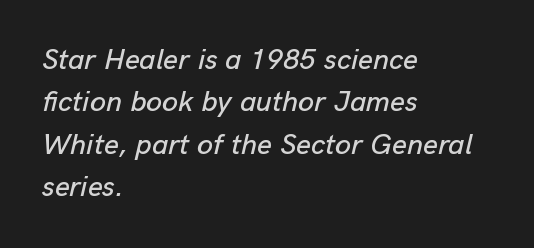
The image shows 29 px text type, italic (leaning right); set left-aligned, normal line spacing (1.46x), normal letter spacing, not underlined; low stroke contrast and a medium x-height.
